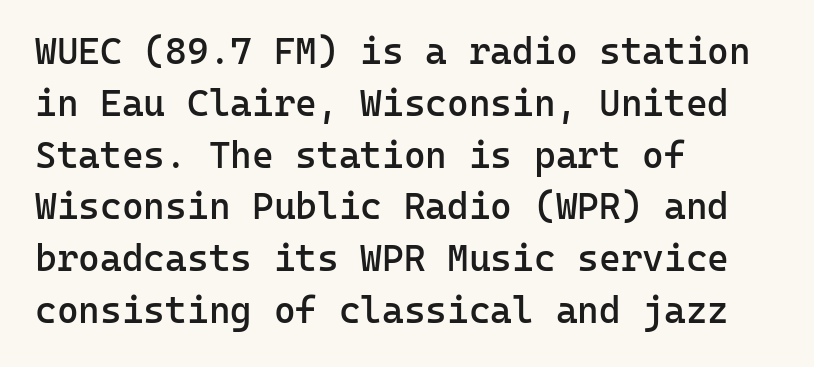
Q: Is the text bold? A: Semi-bold.
Q: Is the text italic (slanted)? A: No, it is upright.
Q: Is the typeface a serif or a sans-serif typeface? A: Sans-serif.
Q: Is the text underlined? A: No.
Q: How is the paragraph aligned? A: Left-aligned.
Q: Is the spacing between letters normal or unusually wide? A: Normal.
Q: Is the spacing between lines tight, normal or loose? A: Normal.
Q: Width (condensed, normal, or wide)? A: Normal.
Q: Stroke contrast? A: Low.
Q: x-height? A: Medium.
Q: Monospaced? A: Yes.
